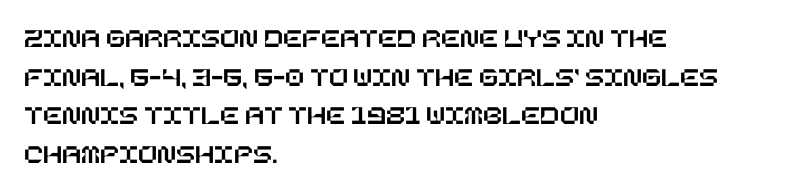
Q: Is the text italic (slanted)? A: No, it is upright.
Q: Is the text underlined? A: No.
Q: How is the paragraph aligned? A: Left-aligned.
Q: Is the spacing between letters normal or unusually wide? A: Normal.
Q: Is the spacing between lines tight, normal or loose? A: Normal.
Q: Width (condensed, normal, or wide)? A: Normal.
Q: Stroke contrast? A: Low.
Q: x-height? A: Large.
